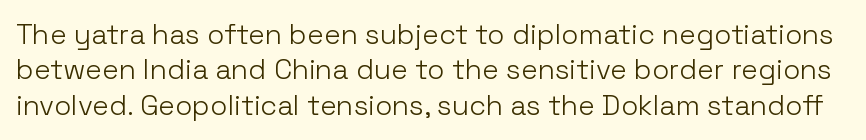
Proportional: the letters do not fall into vertical columns. The characters are drawn with everyday or finer stroke widths. The face used here is a sans, in the tradition of grotesques and geometrics. This rendering leaves character spacing at its baseline value. A typesetter would call this leading conventional body-copy spacing. It's the straight-up-and-down kind of type.
